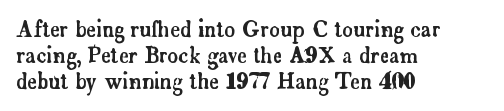
{"italic": "no", "underline": "no", "align": "left", "line_spacing_ratio": 1.24, "letter_spacing": "normal", "letter_spacing_em": 0.0, "glyph_px": 21}
